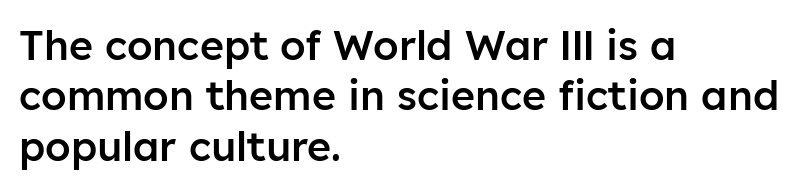
The image shows 41 px semibold sans-serif type, upright; set left-aligned, line spacing 1.23x, normal letter spacing, not underlined; low stroke contrast and a medium x-height.
